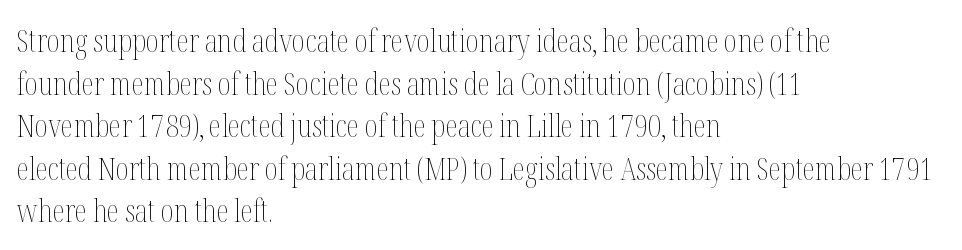
Q: Is the text bold? A: No.
Q: Is the text italic (slanted)? A: No, it is upright.
Q: Is the text underlined? A: No.
Q: How is the paragraph aligned? A: Left-aligned.
Q: Is the spacing between letters normal or unusually wide? A: Normal.
Q: Is the spacing between lines tight, normal or loose? A: Normal.
Q: Width (condensed, normal, or wide)? A: Condensed.
Q: Stroke contrast? A: Medium.
Q: x-height? A: Medium.
Q: Monospaced? A: No.
